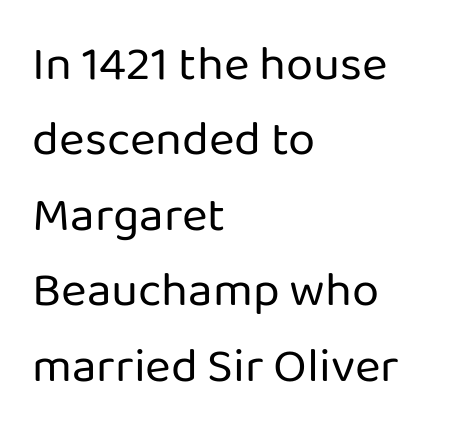
Q: Is the text bold? A: No.
Q: Is the text italic (slanted)? A: No, it is upright.
Q: Is the typeface a serif or a sans-serif typeface? A: Sans-serif.
Q: Is the text underlined? A: No.
Q: How is the paragraph aligned? A: Left-aligned.
Q: Is the spacing between letters normal or unusually wide? A: Normal.
Q: Is the spacing between lines tight, normal or loose? A: Normal.
Q: Width (condensed, normal, or wide)? A: Normal.
Q: Stroke contrast? A: Low.
Q: x-height? A: Medium.
Q: Monospaced? A: No.
